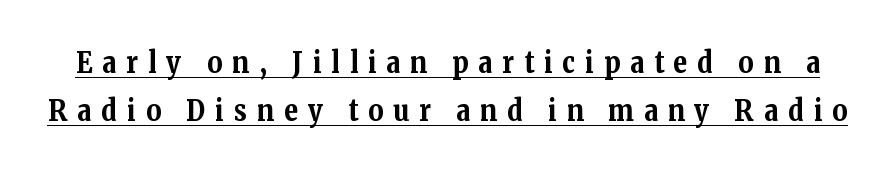
{"serif": "yes", "italic": "no", "bold": "yes", "weight": "bold", "width": "normal", "stroke_contrast": "medium", "x_height": "medium", "monospaced": "no", "underline": "yes", "line_spacing": "normal", "line_spacing_ratio": 1.65, "letter_spacing": "wide", "letter_spacing_em": 0.35, "glyph_px": 29}
